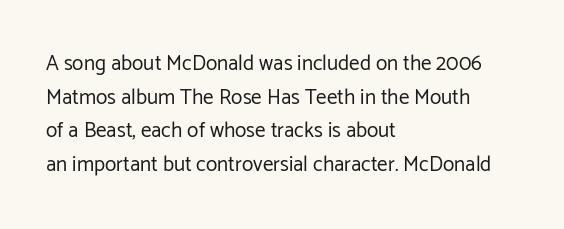
The image shows 21 px text type, upright; set left-aligned, normal line spacing (1.6x), normal letter spacing, not underlined.
